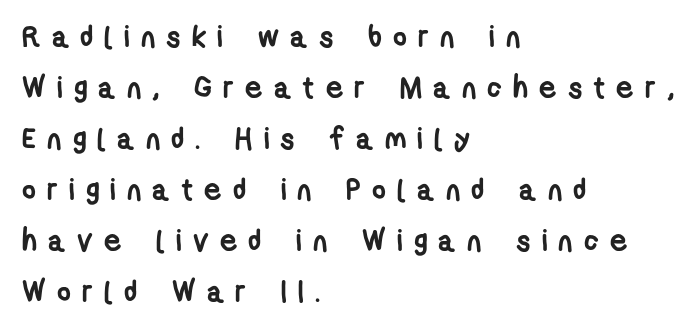
{"serif": "no", "bold": "yes", "weight": "semibold", "width": "condensed", "stroke_contrast": "low", "x_height": "medium", "monospaced": "no", "underline": "no", "align": "left", "line_spacing": "normal", "line_spacing_ratio": 1.7, "letter_spacing": "wide", "letter_spacing_em": 0.37, "glyph_px": 30}
